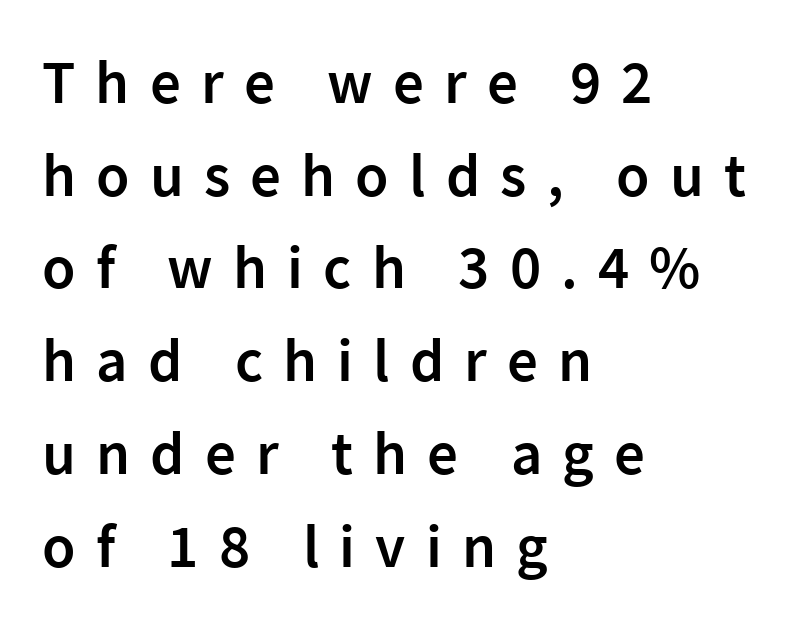
The image shows 61 px semibold sans-serif type, upright; set left-aligned, normal line spacing (1.52x), unusually wide letter spacing (+0.33 em), not underlined; low stroke contrast and a medium x-height.
